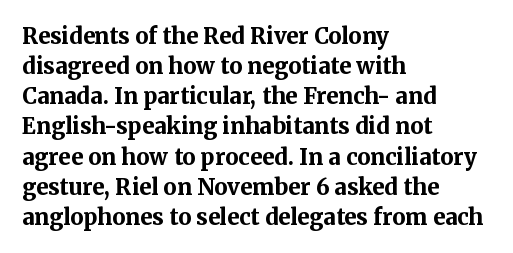
Q: Is the text bold? A: Yes.
Q: Is the text italic (slanted)? A: No, it is upright.
Q: Is the text underlined? A: No.
Q: How is the paragraph aligned? A: Left-aligned.
Q: Is the spacing between letters normal or unusually wide? A: Normal.
Q: Is the spacing between lines tight, normal or loose? A: Normal.
